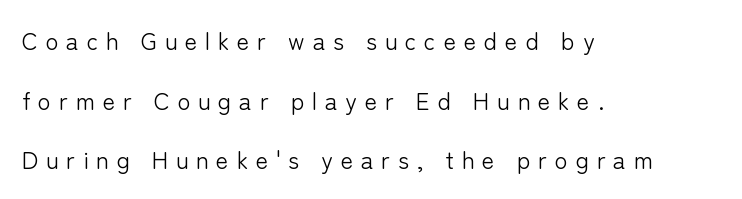
Q: Is the text bold? A: No.
Q: Is the text italic (slanted)? A: No, it is upright.
Q: Is the text underlined? A: No.
Q: How is the paragraph aligned? A: Left-aligned.
Q: Is the spacing between letters normal or unusually wide? A: Unusually wide.
Q: Is the spacing between lines tight, normal or loose? A: Loose.
